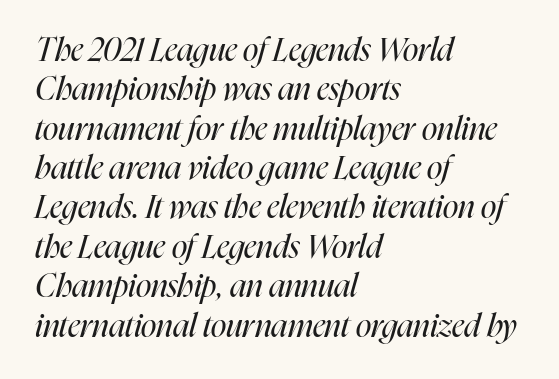
The image shows 32 px regular-weight, condensed type, italic (leaning right); set left-aligned, line spacing 1.23x, normal letter spacing, not underlined; high stroke contrast and a medium x-height.
